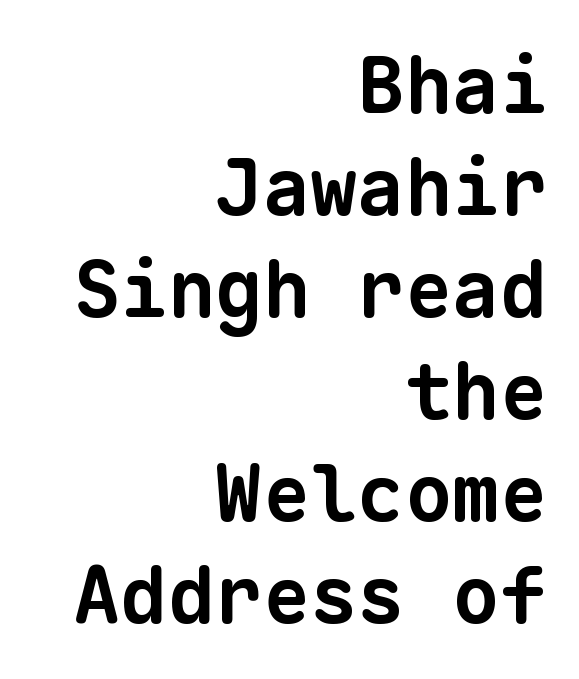
{"serif": "no", "bold": "yes", "weight": "bold", "width": "normal", "stroke_contrast": "low", "x_height": "medium", "monospaced": "yes", "underline": "no", "align": "right", "line_spacing": "normal", "line_spacing_ratio": 1.29, "letter_spacing": "normal", "letter_spacing_em": 0.0, "glyph_px": 79}
